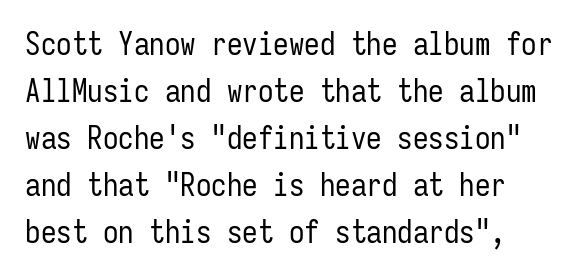
The image shows 31 px regular-weight, condensed sans-serif type, upright, monospaced; set normal line spacing (1.52x), normal letter spacing, not underlined; low stroke contrast and a medium x-height.
